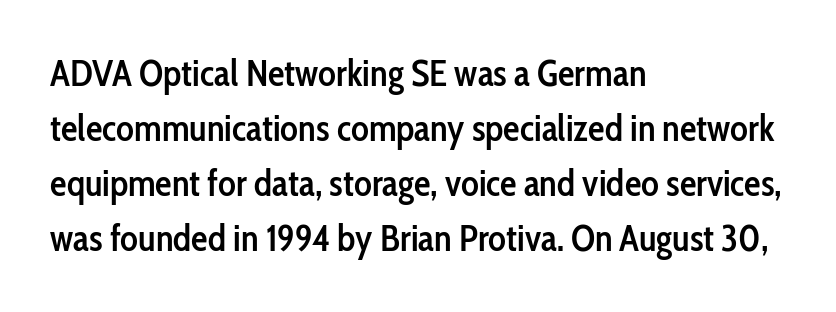
All the whitespace from short lines collects on the right. Stroke terminals: plain, sans-serif. Regarding leading, the lines here are spaced in the standard way. Quick note: underline off.
